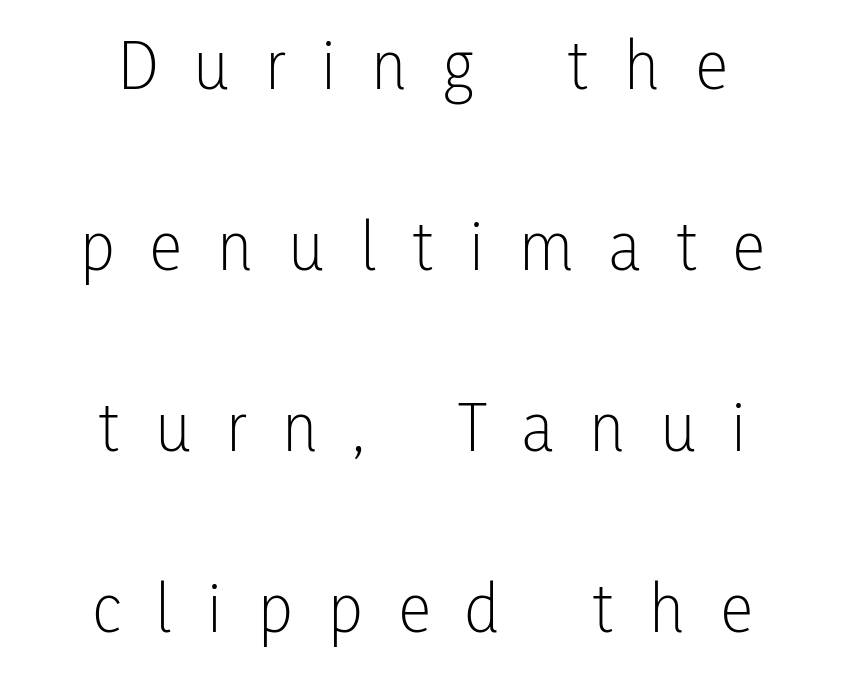
{"serif": "no", "italic": "no", "bold": "no", "weight": "light", "width": "condensed", "stroke_contrast": "low", "x_height": "medium", "monospaced": "no", "underline": "no", "align": "center", "line_spacing": "loose", "line_spacing_ratio": 2.48, "letter_spacing": "wide", "letter_spacing_em": 0.49, "glyph_px": 73}
